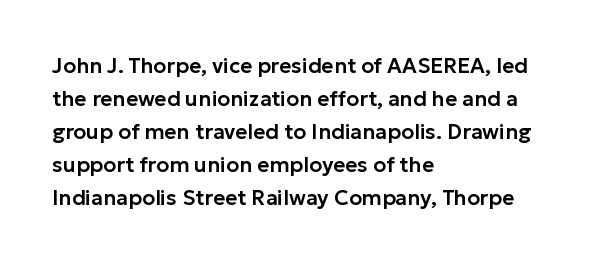
Do the letters lean? They stand straight. You could call the tracking neutral — neither tight nor loose. The passage shown is not underscored anywhere. The ragged edge is on the right, which tells us the setting is flush left. Students, observe: this is what conventionally led text looks like.
